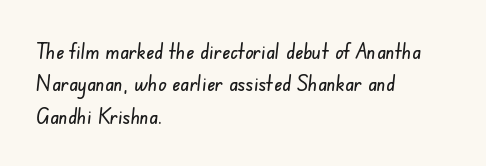
The image shows 22 px text type; set left-aligned, normal line spacing (1.47x), normal letter spacing, not underlined.
